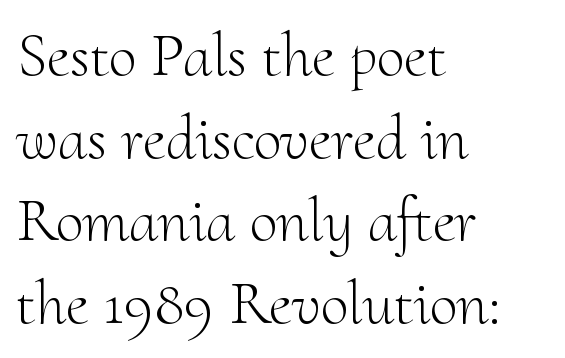
Characters follow at the spacing the type designer built in. Students, observe: this is what conventionally led text looks like. Stem width sits at or under what a default text font uses. Upright lettering throughout.
